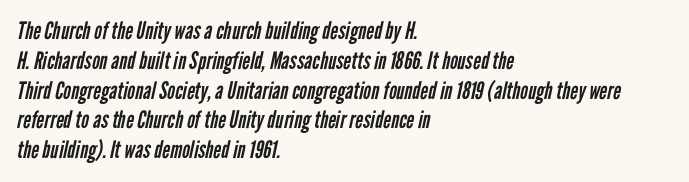
Just letters on the line, the space beneath them empty. Nothing heavy about these letters — not bold at all. There is no visible air inserted between adjacent glyphs. The text block is weighted toward the left margin, trailing off unevenly rightward.
